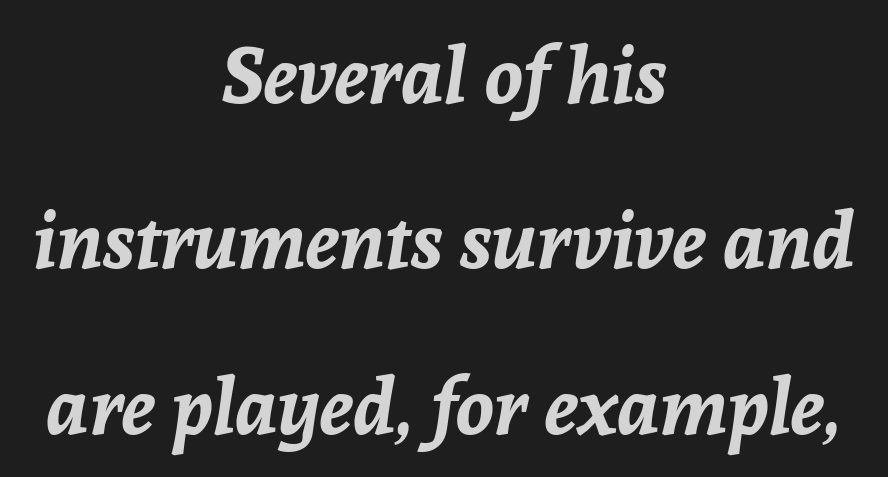
Nobody touched the tracking dial on this one. Visually the block forms a symmetrical silhouette, jagged on both flanks. This rendering features lettering with no underline. Caption: bold face, heavy strokes. Do the characters align in a grid? No, the font is proportional.
